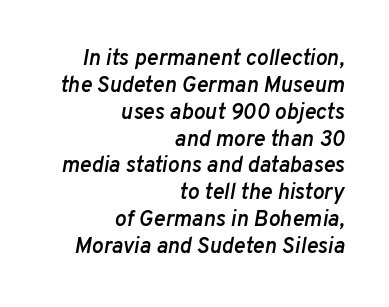
{"italic": "yes", "lean": "right", "slant_degrees": 10, "bold": "semi", "underline": "no", "align": "right", "line_spacing_ratio": 1.22, "letter_spacing": "normal", "letter_spacing_em": 0.0, "glyph_px": 22}
